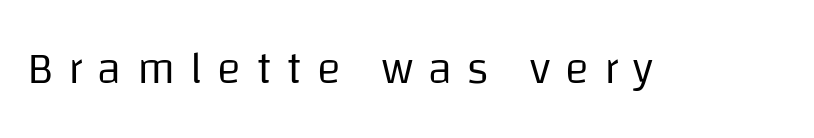
Character widths vary here, with narrow letters taking less room than wide ones. Letterform terminals end flat and unadorned throughout the passage. Stroke thickness stays within the range of a standard reading face or lighter. The glyphs are unaccompanied by any horizontal stroke below them. Caption: expanded tracking, letters set apart.
